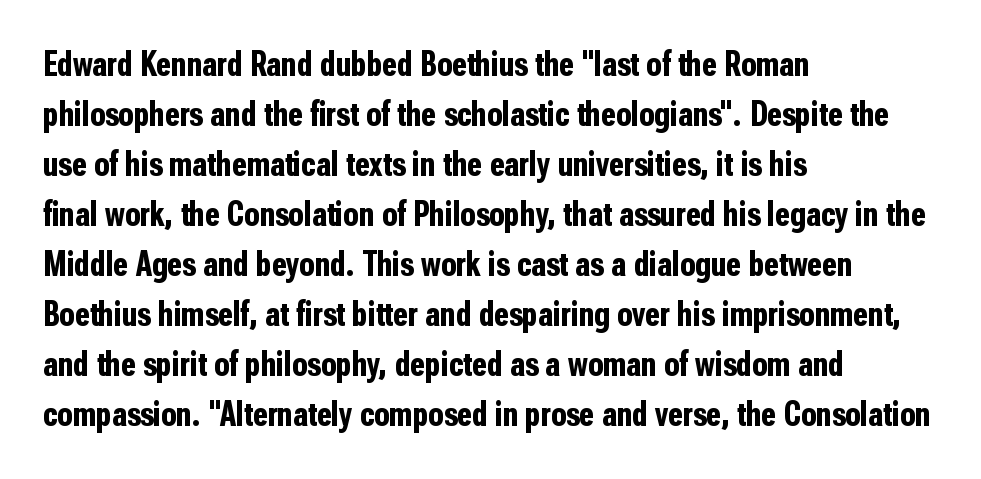
Honestly, the letter spacing is just normal — you wouldn't notice it. Quick note: underline off. This is the regular roman posture of the typeface. Notice how the passage keeps a crisp vertical edge on the left only. These lines are rendered in a variable-pitch font. The leading is moderate, giving the passage an even texture.
